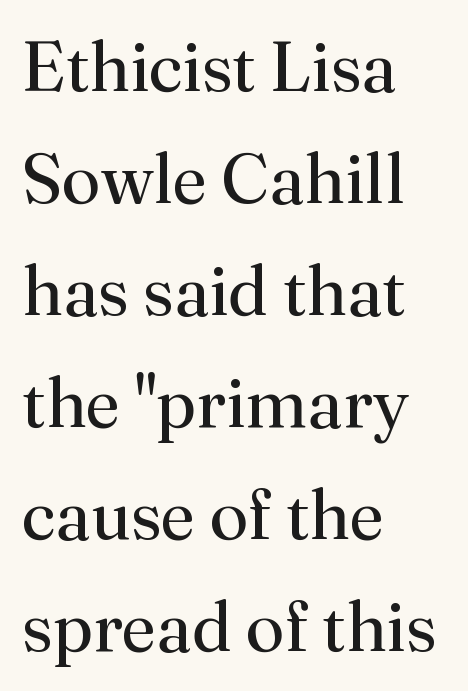
Q: Is the text bold? A: No.
Q: Is the text italic (slanted)? A: No, it is upright.
Q: Is the typeface a serif or a sans-serif typeface? A: Serif.
Q: Is the text underlined? A: No.
Q: How is the paragraph aligned? A: Left-aligned.
Q: Is the spacing between letters normal or unusually wide? A: Normal.
Q: Is the spacing between lines tight, normal or loose? A: Normal.
Q: Width (condensed, normal, or wide)? A: Normal.
Q: Stroke contrast? A: Medium.
Q: x-height? A: Small.
Q: Monospaced? A: No.
